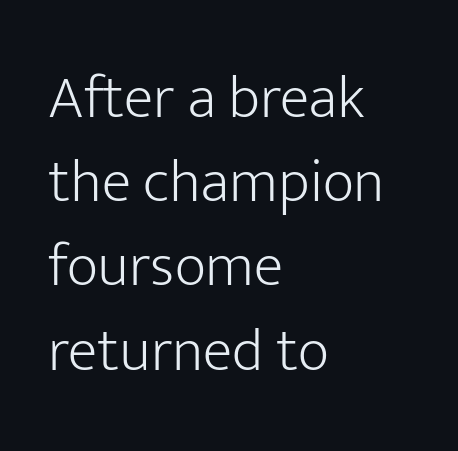
Q: Is the text bold? A: No.
Q: Is the text italic (slanted)? A: No, it is upright.
Q: Is the typeface a serif or a sans-serif typeface? A: Sans-serif.
Q: Is the text underlined? A: No.
Q: How is the paragraph aligned? A: Left-aligned.
Q: Is the spacing between letters normal or unusually wide? A: Normal.
Q: Is the spacing between lines tight, normal or loose? A: Normal.
Q: Width (condensed, normal, or wide)? A: Normal.
Q: Stroke contrast? A: Low.
Q: x-height? A: Medium.
Q: Monospaced? A: No.
